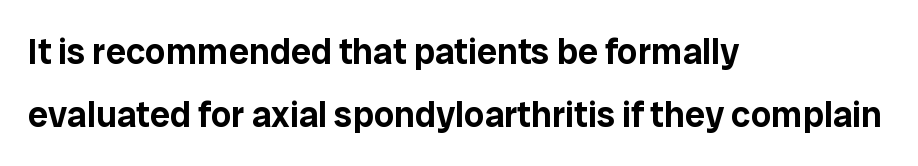
The baseline area is clear. Do the characters align in a grid? No, the font is proportional. Standard letterfit; no display-style spreading of the glyphs. A classic flush-left, rag-right setting is used for this passage. A roman cut, with each character standing at attention.
